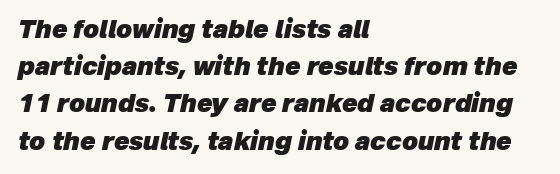
The image shows 25 px bold type, italic (leaning right); set left-aligned, normal line spacing (1.49x), normal letter spacing, not underlined.
